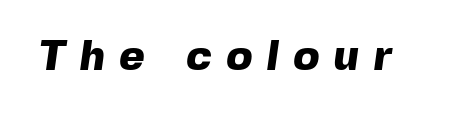
Q: Is the text bold? A: Yes.
Q: Is the typeface a serif or a sans-serif typeface? A: Sans-serif.
Q: Is the text underlined? A: No.
Q: Is the spacing between letters normal or unusually wide? A: Unusually wide.
Q: Width (condensed, normal, or wide)? A: Normal.
Q: x-height? A: Medium.
Q: Monospaced? A: No.
